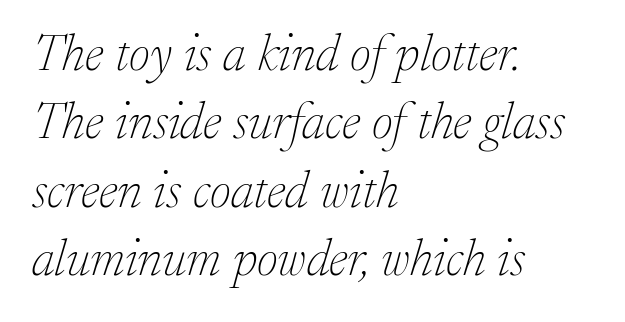
{"serif": "yes", "italic": "yes", "lean": "right", "slant_degrees": 17, "bold": "no", "weight": "thin", "width": "normal", "stroke_contrast": "low", "x_height": "medium", "monospaced": "no", "underline": "no", "align": "left", "line_spacing": "normal", "line_spacing_ratio": 1.34, "letter_spacing": "normal", "letter_spacing_em": 0.0, "glyph_px": 51}
